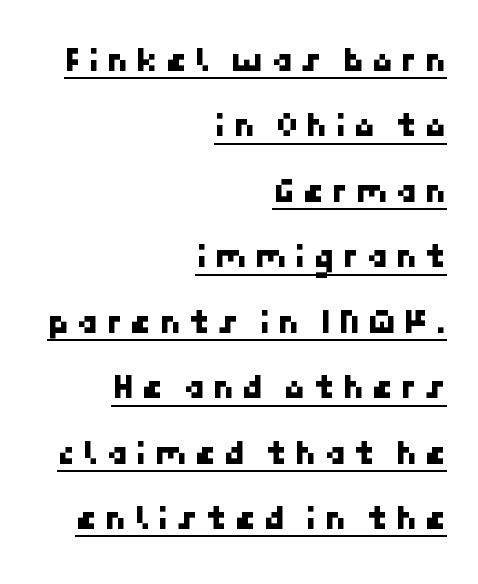
To sum up the face: it is a sans, with no serifs. Descenders here cross a horizontal rule under the line. Reading down the block, your eye finds every line finishing at a fixed right position. These lines have a slow, spaced-out rhythm from letter to letter.
